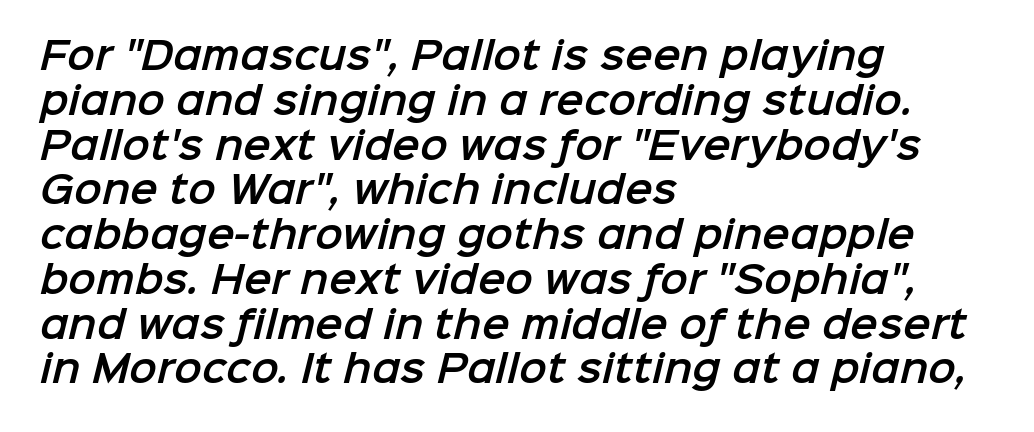
The image shows 37 px sans-serif type; set left-aligned, line spacing 1.21x, normal letter spacing, not underlined; low stroke contrast and a medium x-height.
